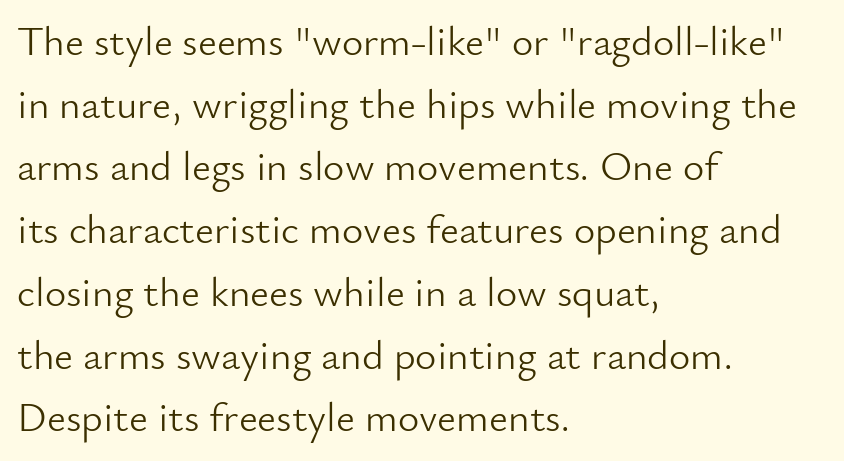
Q: Is the text bold? A: No.
Q: Is the text italic (slanted)? A: No, it is upright.
Q: Is the typeface a serif or a sans-serif typeface? A: Sans-serif.
Q: Is the text underlined? A: No.
Q: How is the paragraph aligned? A: Left-aligned.
Q: Is the spacing between letters normal or unusually wide? A: Normal.
Q: Is the spacing between lines tight, normal or loose? A: Normal.
Q: Width (condensed, normal, or wide)? A: Normal.
Q: Stroke contrast? A: Low.
Q: x-height? A: Small.
Q: Monospaced? A: No.
